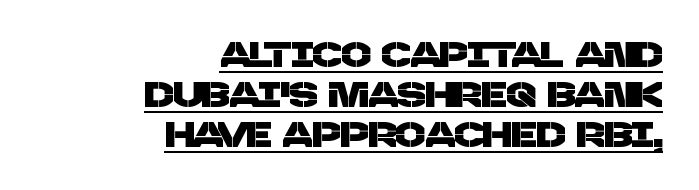
A typographer would call this underscored text. The horizontal fit of the characters is conventional and even. The rendering anchors every line to the right-hand side. This sample uses a sans-serif face. Interline gaps are noticeably narrow in this sample. Spacing verdict: proportional, widths tailored to each character.
